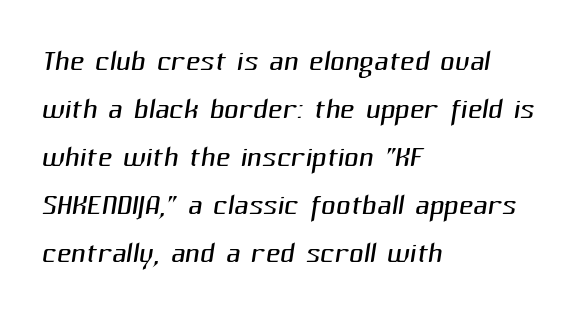
{"serif": "no", "bold": "no", "weight": "light", "width": "normal", "stroke_contrast": "medium", "x_height": "medium", "monospaced": "no", "underline": "no", "align": "left", "line_spacing_ratio": 1.2, "letter_spacing": "normal", "letter_spacing_em": 0.0, "glyph_px": 40}
